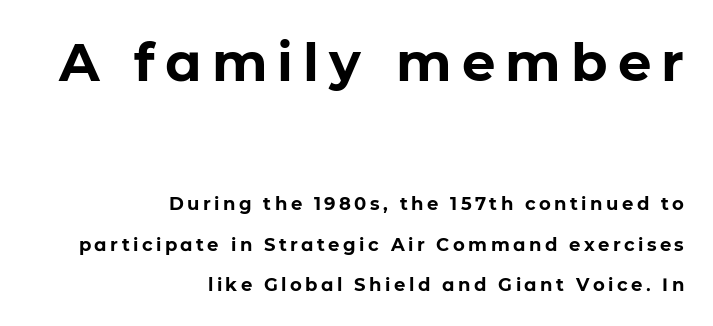
Right-aligned paragraph, ragged on the left. The glyphs have the mass of a bold cut. Reading down the column, the eye jumps a long way to each next line. Decoration check: the copy has no underline. Character widths vary here, with narrow letters taking less room than wide ones.
